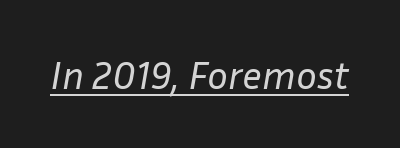
Q: Is the text bold? A: No.
Q: Is the text italic (slanted)? A: Yes, it leans right by about 10 degrees.
Q: Is the text underlined? A: Yes.
Q: Is the spacing between letters normal or unusually wide? A: Normal.
Q: Width (condensed, normal, or wide)? A: Normal.
Q: Stroke contrast? A: Low.
Q: x-height? A: Medium.
Q: Monospaced? A: No.
